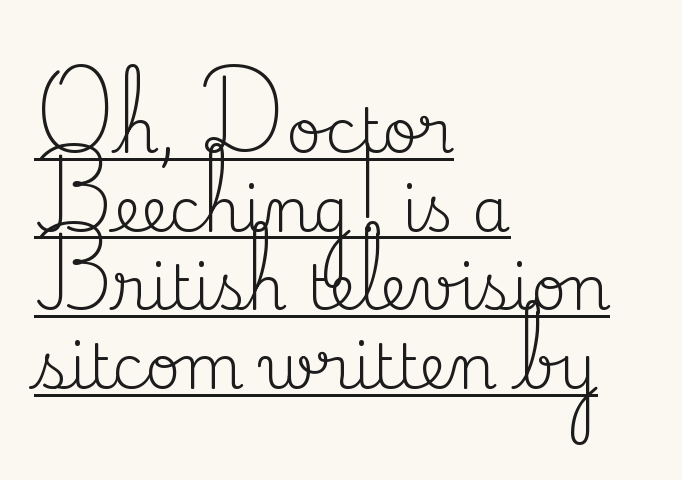
Q: Is the text bold? A: No.
Q: Is the text italic (slanted)? A: No, it is upright.
Q: Is the typeface a serif or a sans-serif typeface? A: Serif.
Q: Is the text underlined? A: Yes.
Q: How is the paragraph aligned? A: Left-aligned.
Q: Is the spacing between letters normal or unusually wide? A: Normal.
Q: Is the spacing between lines tight, normal or loose? A: Normal.
Q: Width (condensed, normal, or wide)? A: Normal.
Q: Stroke contrast? A: Medium.
Q: x-height? A: Small.
Q: Monospaced? A: No.
